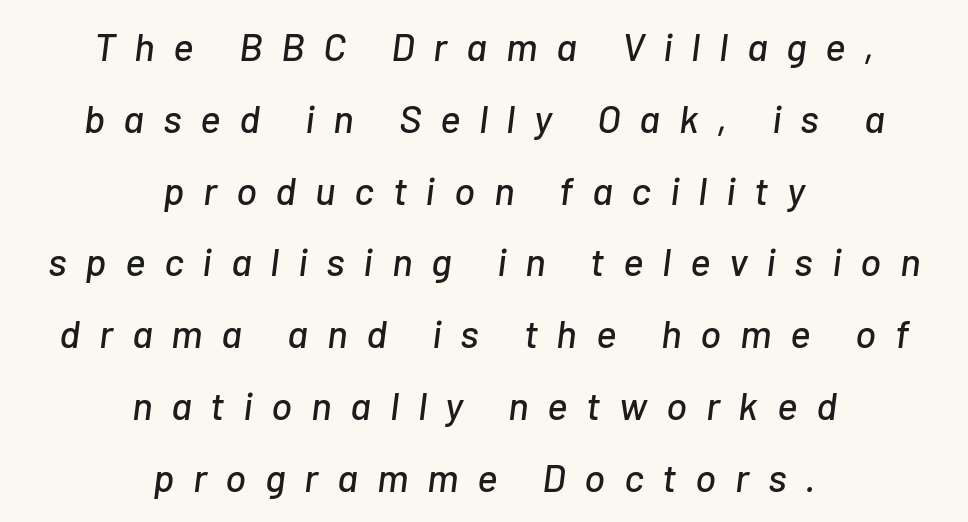
Q: Is the text italic (slanted)? A: Yes, it leans right by about 7 degrees.
Q: Is the text underlined? A: No.
Q: How is the paragraph aligned? A: Centered.
Q: Is the spacing between letters normal or unusually wide? A: Unusually wide.
Q: Width (condensed, normal, or wide)? A: Normal.
Q: Stroke contrast? A: Low.
Q: x-height? A: Medium.
Q: Monospaced? A: No.
